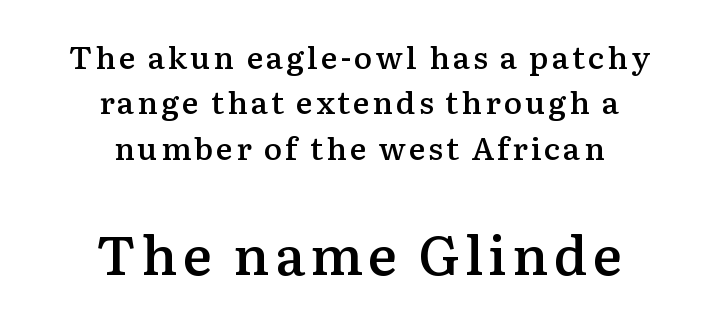
Q: Is the text bold? A: Semi-bold.
Q: Is the text italic (slanted)? A: No, it is upright.
Q: Is the typeface a serif or a sans-serif typeface? A: Serif.
Q: Is the text underlined? A: No.
Q: How is the paragraph aligned? A: Centered.
Q: Is the spacing between lines tight, normal or loose? A: Normal.
Q: Which block of text is set in a larger size, the first (top) or the second (bottom)? A: The second (bottom) one.
Q: Width (condensed, normal, or wide)? A: Normal.
Q: Stroke contrast? A: Medium.
Q: x-height? A: Medium.
Q: Monospaced? A: No.
